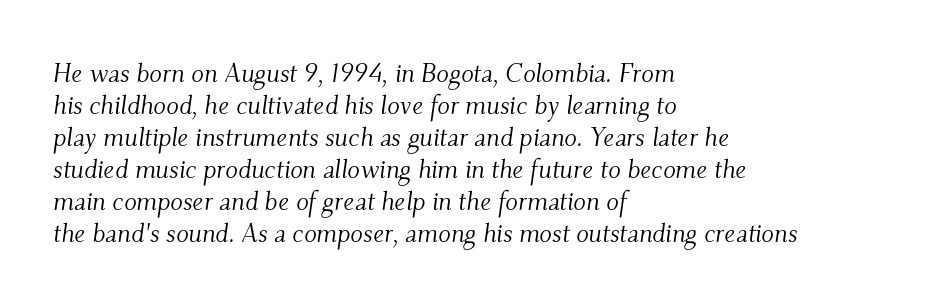
Q: Is the text bold? A: No.
Q: Is the text italic (slanted)? A: Yes, it leans right by about 9 degrees.
Q: Is the text underlined? A: No.
Q: How is the paragraph aligned? A: Left-aligned.
Q: Is the spacing between letters normal or unusually wide? A: Normal.
